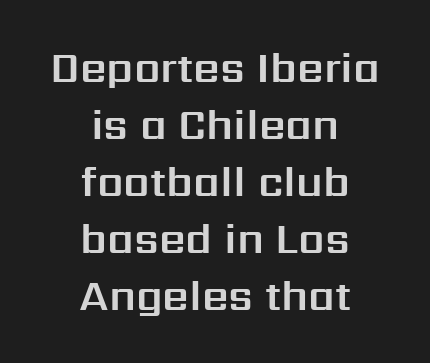
{"serif": "no", "italic": "no", "width": "normal", "stroke_contrast": "medium", "x_height": "medium", "monospaced": "no", "underline": "no", "align": "center", "line_spacing": "normal", "line_spacing_ratio": 1.36, "letter_spacing": "normal", "letter_spacing_em": 0.0, "glyph_px": 42}
